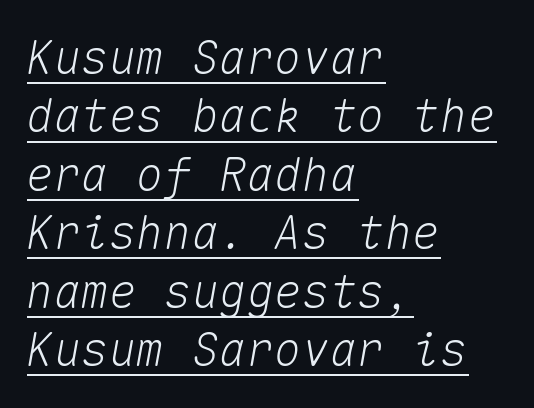
Q: Is the text italic (slanted)? A: Yes, it leans right by about 10 degrees.
Q: Is the text underlined? A: Yes.
Q: How is the paragraph aligned? A: Left-aligned.
Q: Is the spacing between letters normal or unusually wide? A: Normal.
Q: Is the spacing between lines tight, normal or loose? A: Normal.
Q: Width (condensed, normal, or wide)? A: Normal.
Q: Stroke contrast? A: Medium.
Q: x-height? A: Medium.
Q: Monospaced? A: Yes.
